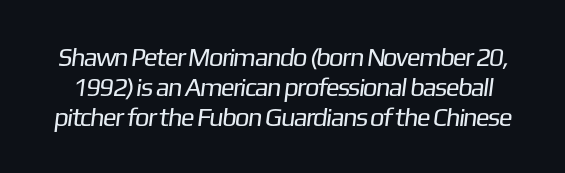
{"bold": "no", "underline": "no", "line_spacing": "tight", "line_spacing_ratio": 1.15, "letter_spacing": "normal", "letter_spacing_em": 0.0, "glyph_px": 26}
